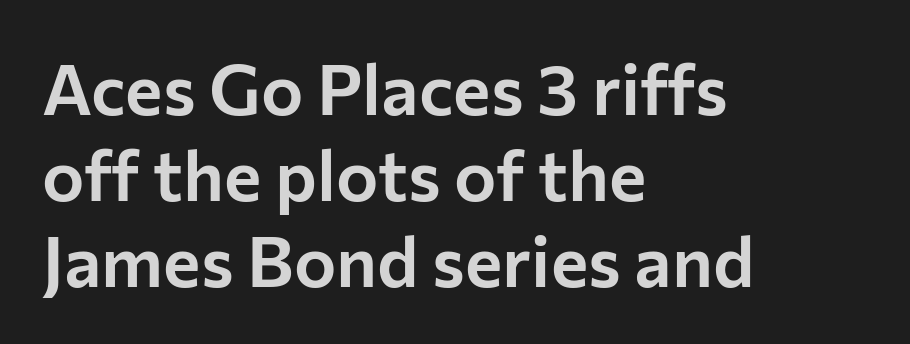
Q: Is the text italic (slanted)? A: No, it is upright.
Q: Is the typeface a serif or a sans-serif typeface? A: Sans-serif.
Q: Is the text underlined? A: No.
Q: How is the paragraph aligned? A: Left-aligned.
Q: Is the spacing between letters normal or unusually wide? A: Normal.
Q: Width (condensed, normal, or wide)? A: Normal.
Q: Stroke contrast? A: Low.
Q: x-height? A: Medium.
Q: Monospaced? A: No.
